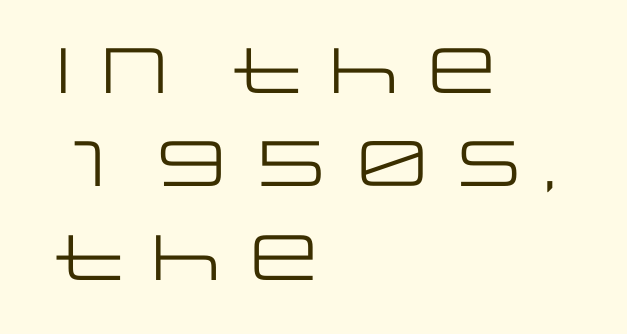
{"serif": "no", "italic": "no", "bold": "no", "weight": "regular", "width": "wide", "stroke_contrast": "low", "x_height": "large", "monospaced": "no", "underline": "no", "align": "left", "line_spacing": "normal", "line_spacing_ratio": 1.46, "letter_spacing": "normal", "letter_spacing_em": 0.0, "glyph_px": 64}
